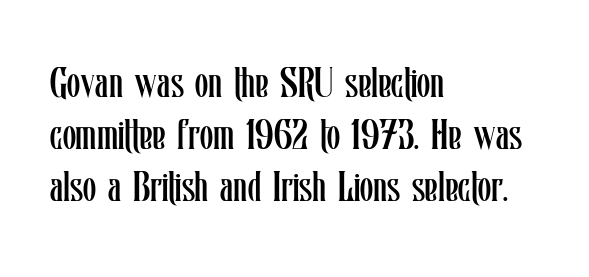
The rendering keeps characters at their native spacing. Every character sits straight up, as roman type does. Varying glyph widths throughout — classic text-font behaviour. This rendering features lettering with no underline.
